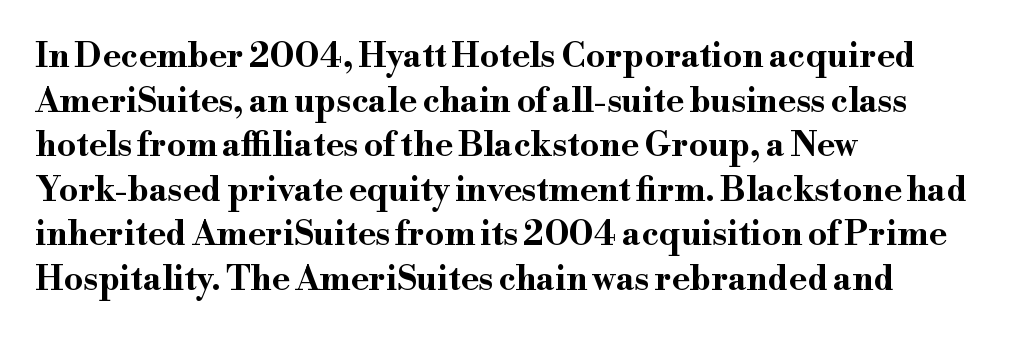
The image shows 34 px bold, wide serif type, upright; set left-aligned, normal line spacing (1.31x), normal letter spacing, not underlined; high stroke contrast and a small x-height.
